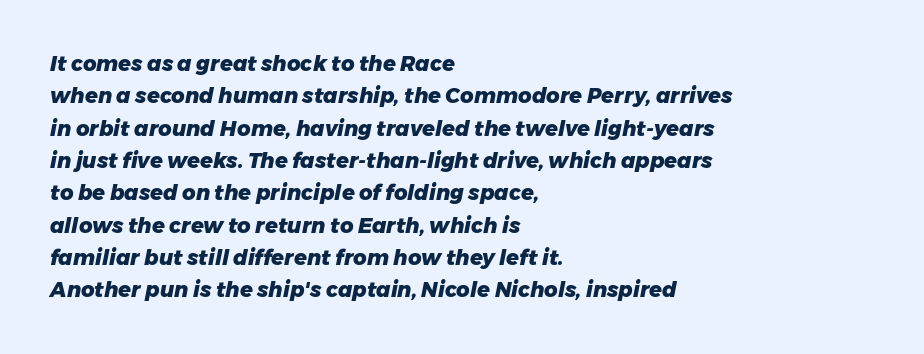
The image shows 21 px bold type, italic (leaning right); set left-aligned, normal line spacing (1.54x), normal letter spacing, not underlined.
